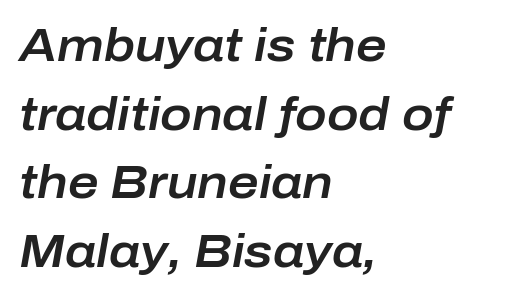
Q: Is the text italic (slanted)? A: Yes, it leans right by about 10 degrees.
Q: Is the text underlined? A: No.
Q: How is the paragraph aligned? A: Left-aligned.
Q: Is the spacing between letters normal or unusually wide? A: Normal.
Q: Is the spacing between lines tight, normal or loose? A: Normal.
Q: Width (condensed, normal, or wide)? A: Normal.
Q: Stroke contrast? A: Low.
Q: x-height? A: Medium.
Q: Monospaced? A: No.
